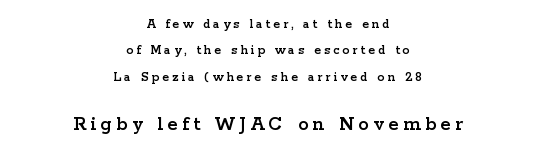
The image shows 21 px text type, upright; set centered, line spacing 1.89x, unusually wide letter spacing (+0.21 em), not underlined; the second (bottom) block is 1.5x larger.
